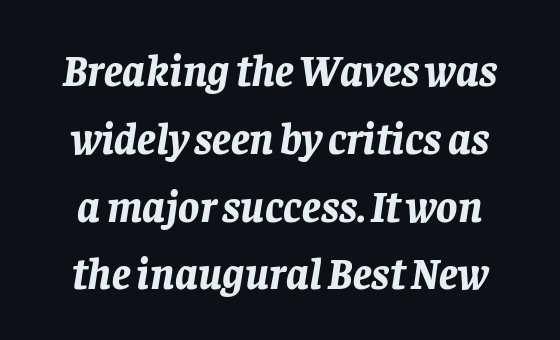
{"italic": "yes", "lean": "right", "slant_degrees": 8, "bold": "yes", "weight": "bold", "width": "normal", "stroke_contrast": "low", "x_height": "large", "monospaced": "no", "underline": "no", "line_spacing": "normal", "line_spacing_ratio": 1.54, "letter_spacing": "normal", "letter_spacing_em": 0.0, "glyph_px": 44}
